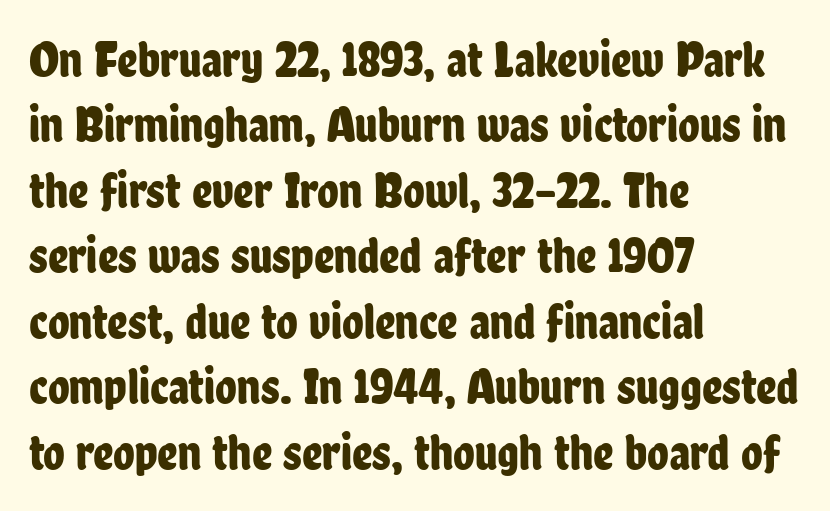
{"serif": "no", "italic": "no", "width": "condensed", "stroke_contrast": "low", "x_height": "medium", "monospaced": "no", "underline": "no", "align": "left", "line_spacing": "normal", "line_spacing_ratio": 1.31, "letter_spacing": "normal", "letter_spacing_em": 0.0, "glyph_px": 50}
